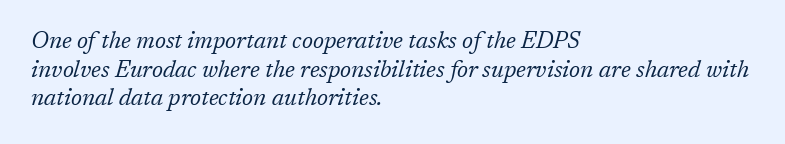
Q: Is the text bold? A: No.
Q: Is the text italic (slanted)? A: Yes, it leans right by about 17 degrees.
Q: Is the text underlined? A: No.
Q: How is the paragraph aligned? A: Left-aligned.
Q: Is the spacing between letters normal or unusually wide? A: Normal.
